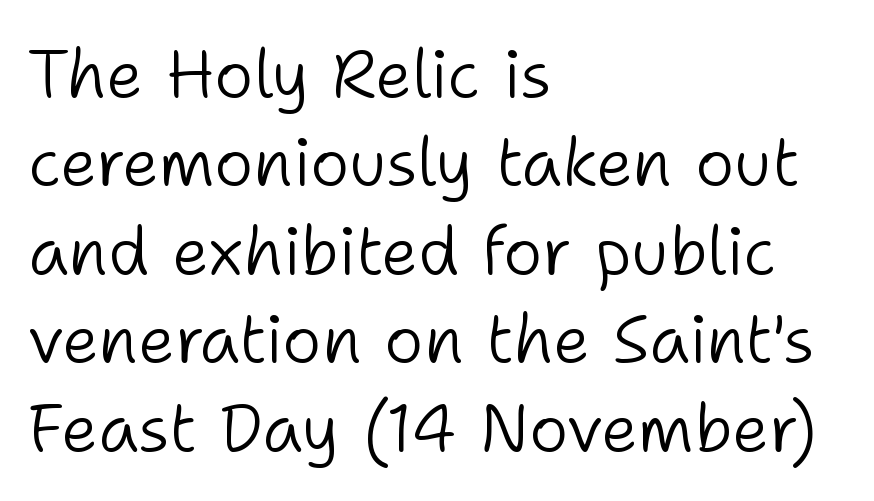
The image shows 67 px light sans-serif type, upright; set left-aligned, normal line spacing (1.32x), normal letter spacing, not underlined; low stroke contrast and a medium x-height.
